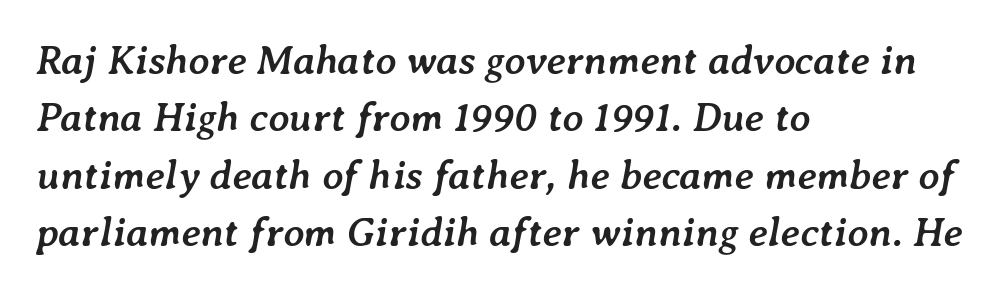
Q: Is the text bold? A: Yes.
Q: Is the text italic (slanted)? A: Yes, it leans right by about 7 degrees.
Q: Is the text underlined? A: No.
Q: How is the paragraph aligned? A: Left-aligned.
Q: Is the spacing between letters normal or unusually wide? A: Normal.
Q: Is the spacing between lines tight, normal or loose? A: Normal.
Q: Width (condensed, normal, or wide)? A: Normal.
Q: Stroke contrast? A: Low.
Q: x-height? A: Medium.
Q: Monospaced? A: No.
